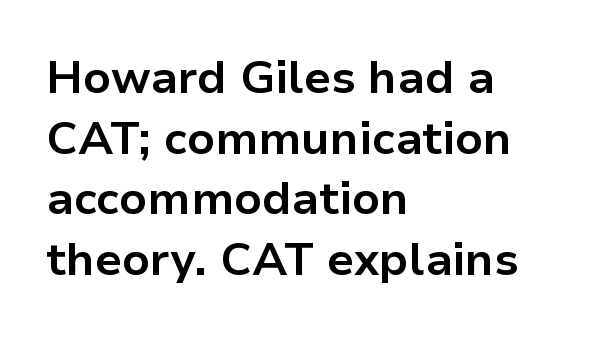
Q: Is the text bold? A: Yes.
Q: Is the text italic (slanted)? A: No, it is upright.
Q: Is the typeface a serif or a sans-serif typeface? A: Sans-serif.
Q: Is the text underlined? A: No.
Q: How is the paragraph aligned? A: Left-aligned.
Q: Is the spacing between letters normal or unusually wide? A: Normal.
Q: Is the spacing between lines tight, normal or loose? A: Normal.
Q: Width (condensed, normal, or wide)? A: Normal.
Q: Stroke contrast? A: Low.
Q: x-height? A: Medium.
Q: Monospaced? A: No.
